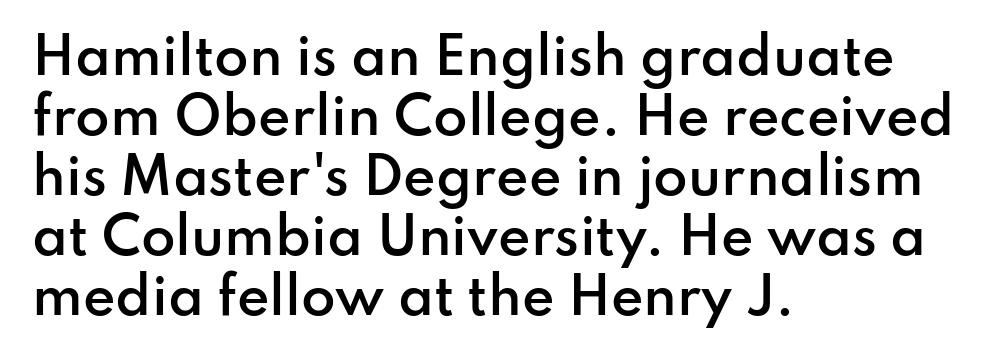
{"serif": "no", "italic": "no", "bold": "semi", "weight": "semibold", "width": "normal", "stroke_contrast": "low", "x_height": "small", "monospaced": "no", "underline": "no", "align": "left", "line_spacing_ratio": 1.2, "letter_spacing": "normal", "letter_spacing_em": 0.0, "glyph_px": 50}
